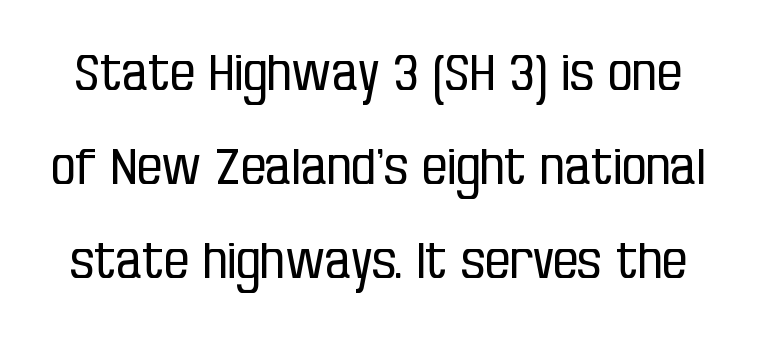
Q: Is the text bold? A: No.
Q: Is the text italic (slanted)? A: No, it is upright.
Q: Is the typeface a serif or a sans-serif typeface? A: Sans-serif.
Q: Is the text underlined? A: No.
Q: Is the spacing between letters normal or unusually wide? A: Normal.
Q: Is the spacing between lines tight, normal or loose? A: Loose.
Q: Width (condensed, normal, or wide)? A: Condensed.
Q: Stroke contrast? A: Low.
Q: x-height? A: Large.
Q: Monospaced? A: No.
